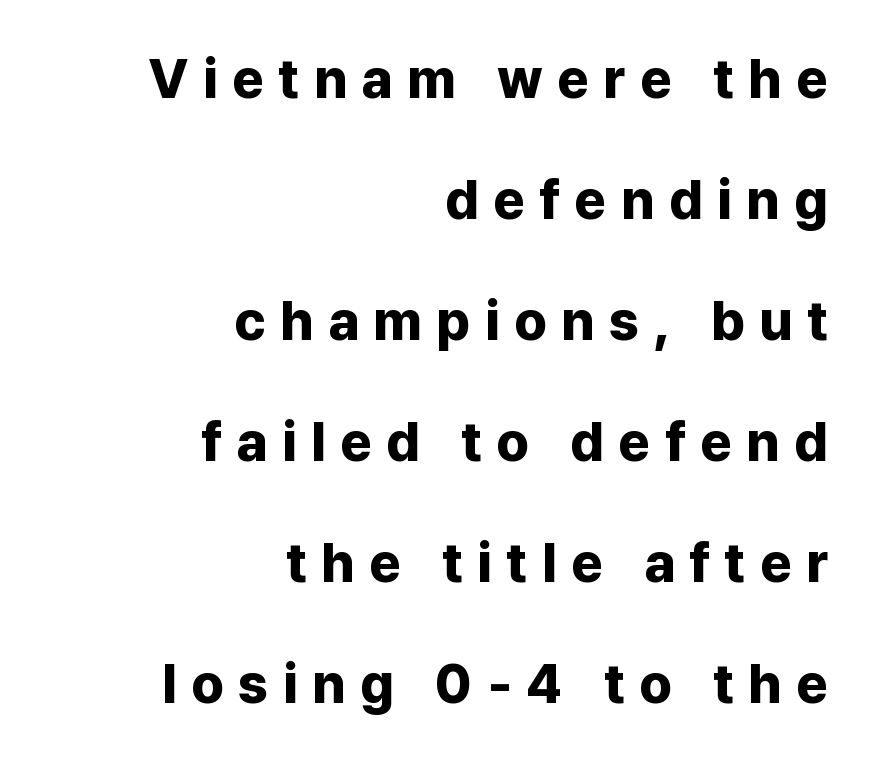
The image shows 55 px bold sans-serif type, upright; set right-aligned, loose line spacing (2.2x), unusually wide letter spacing (+0.26 em), not underlined; low stroke contrast and a medium x-height.
